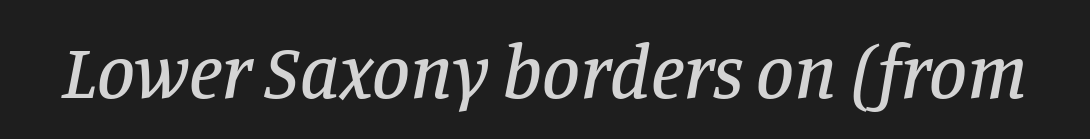
{"serif": "yes", "italic": "yes", "lean": "right", "slant_degrees": 11, "width": "normal", "stroke_contrast": "low", "x_height": "large", "monospaced": "no", "underline": "no", "letter_spacing": "normal", "letter_spacing_em": 0.0, "glyph_px": 76}
